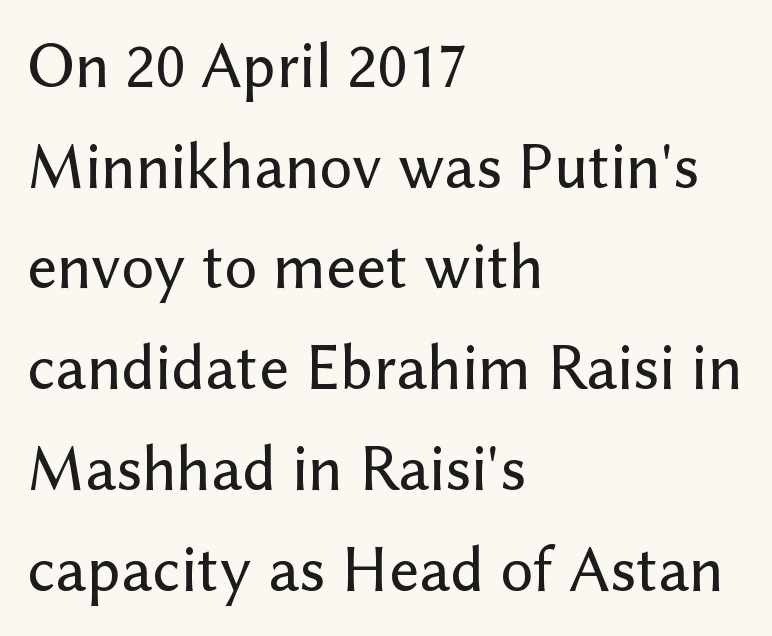
The text block is weighted toward the left margin, trailing off unevenly rightward. Notice how the stems are strictly vertical — no italics here. What stands out about the letter spacing? Nothing — it is the standard amount. The characters display no serif detailing; their extremities are plain. In terms of leading, this rendering sits right in the middle. The letters advance in unequal steps, a hallmark of proportional type.
